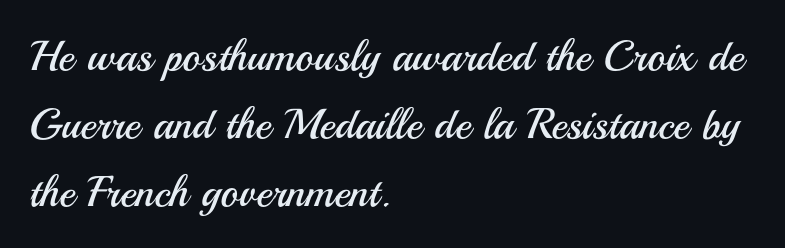
Q: Is the text bold? A: No.
Q: Is the text italic (slanted)? A: Yes.
Q: Is the typeface a serif or a sans-serif typeface? A: Sans-serif.
Q: Is the text underlined? A: No.
Q: How is the paragraph aligned? A: Left-aligned.
Q: Is the spacing between letters normal or unusually wide? A: Normal.
Q: Is the spacing between lines tight, normal or loose? A: Normal.
Q: Width (condensed, normal, or wide)? A: Normal.
Q: Stroke contrast? A: Medium.
Q: x-height? A: Small.
Q: Monospaced? A: No.
